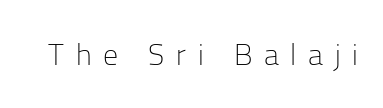
The image shows 30 px light sans-serif type, upright; set unusually wide letter spacing (+0.39 em), not underlined; low stroke contrast and a medium x-height.
